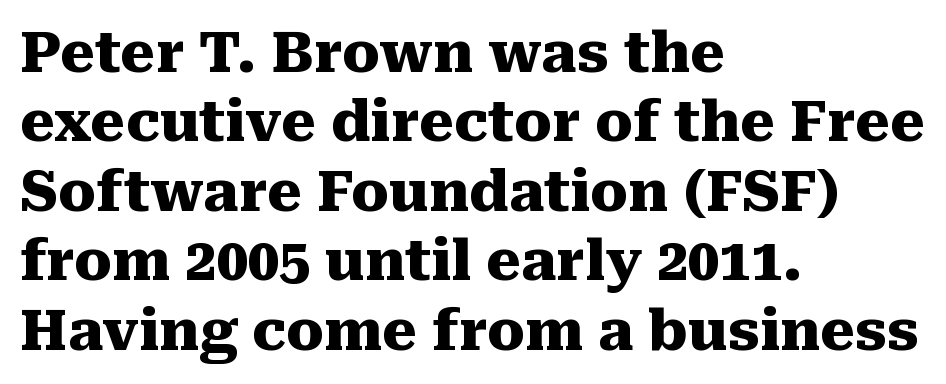
The image shows 56 px heavy serif type, upright; set left-aligned, line spacing 1.24x, normal letter spacing, not underlined; medium stroke contrast and a medium x-height.
